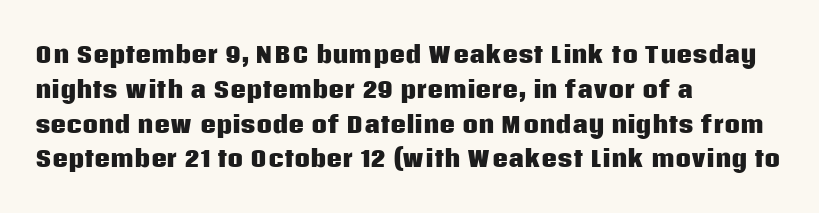
Q: Is the text bold? A: Yes.
Q: Is the text italic (slanted)? A: No, it is upright.
Q: Is the text underlined? A: No.
Q: How is the paragraph aligned? A: Left-aligned.
Q: Is the spacing between letters normal or unusually wide? A: Normal.
Q: Is the spacing between lines tight, normal or loose? A: Normal.
